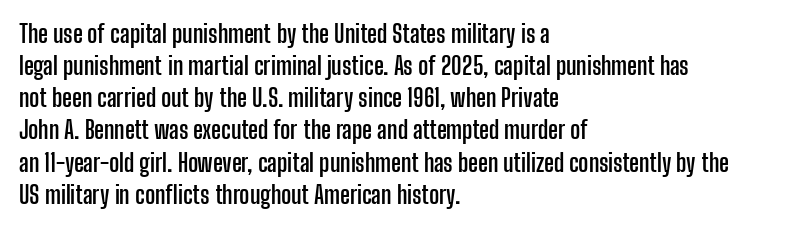
Heavy-handed strokes throughout: this text is bold. Ordinary non-slanted type is in use. The text block is weighted toward the left margin, trailing off unevenly rightward. Students, observe: this is what conventionally led text looks like. Students, note that the glyphs here touch the page at normal intervals. The words here are not underlined.
